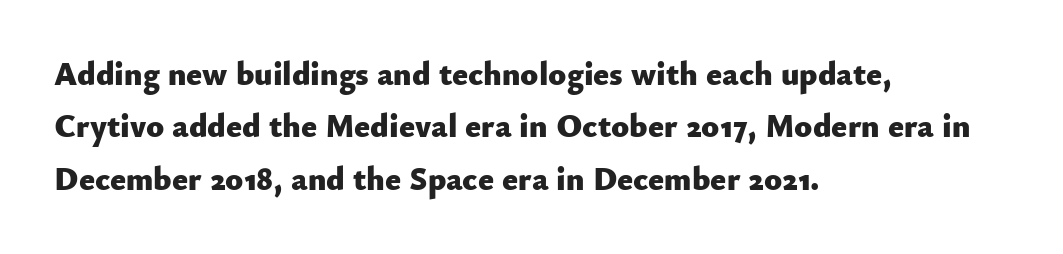
The image shows 33 px heavy sans-serif type, upright; set left-aligned, normal line spacing (1.59x), normal letter spacing, not underlined; low stroke contrast and a small x-height.
